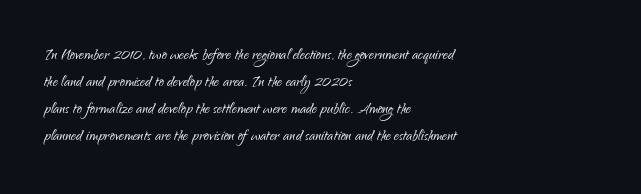
Q: Is the text bold? A: No.
Q: Is the text italic (slanted)? A: Yes.
Q: Is the text underlined? A: No.
Q: How is the paragraph aligned? A: Left-aligned.
Q: Is the spacing between letters normal or unusually wide? A: Normal.
Q: Is the spacing between lines tight, normal or loose? A: Normal.
